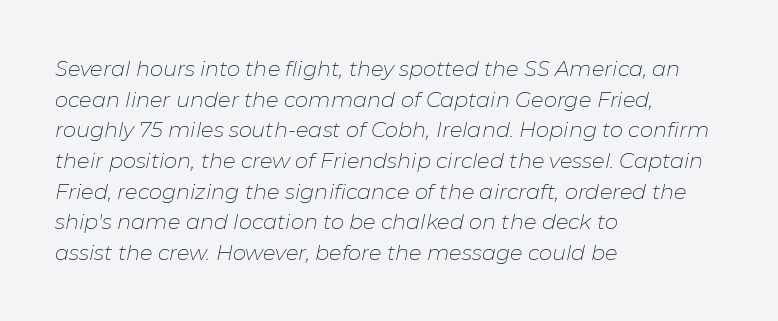
Q: Is the text bold? A: No.
Q: Is the text italic (slanted)? A: Yes, it leans right by about 11 degrees.
Q: Is the text underlined? A: No.
Q: How is the paragraph aligned? A: Left-aligned.
Q: Is the spacing between letters normal or unusually wide? A: Normal.
Q: Is the spacing between lines tight, normal or loose? A: Normal.
